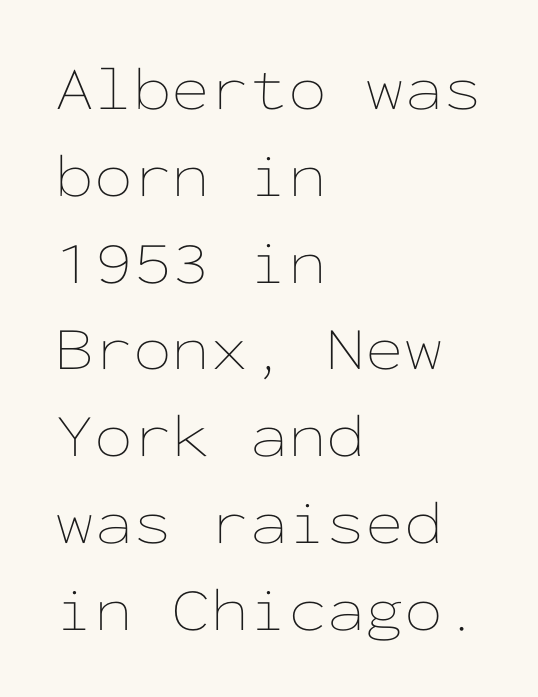
The image shows 62 px thin, wide type, upright, monospaced; set left-aligned, normal line spacing (1.4x), normal letter spacing, not underlined; low stroke contrast and a medium x-height.
